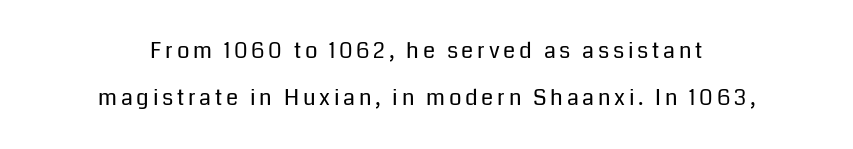
{"italic": "no", "bold": "no", "underline": "no", "align": "center", "line_spacing": "loose", "line_spacing_ratio": 2.13, "glyph_px": 22}
